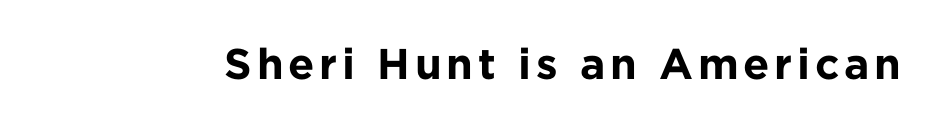
{"serif": "no", "italic": "no", "bold": "yes", "weight": "bold", "width": "normal", "stroke_contrast": "low", "x_height": "medium", "monospaced": "no", "underline": "no", "glyph_px": 43}
